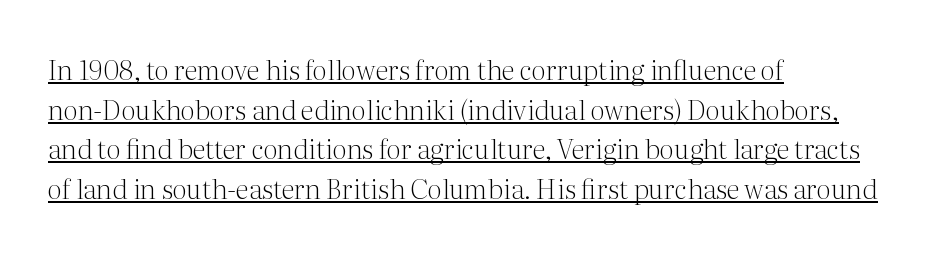
Teacher's note: observe the even left margin — that is flush-left alignment. Does the leading feel generous? No, just average. Notice how a bar underscores the lettering throughout. Compared with a typical body face, this is equally light or lighter still.
